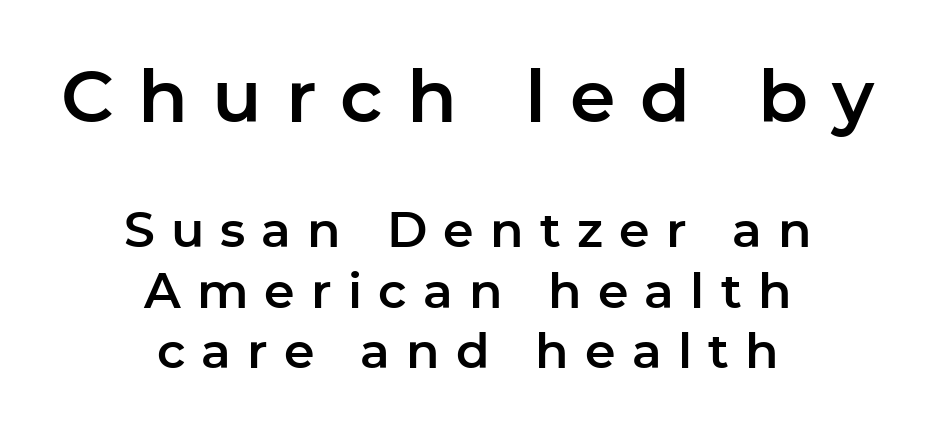
Q: Is the text italic (slanted)? A: No, it is upright.
Q: Is the typeface a serif or a sans-serif typeface? A: Sans-serif.
Q: Is the text underlined? A: No.
Q: How is the paragraph aligned? A: Centered.
Q: Is the spacing between letters normal or unusually wide? A: Unusually wide.
Q: Which block of text is set in a larger size, the first (top) or the second (bottom)? A: The first (top) one.
Q: Width (condensed, normal, or wide)? A: Normal.
Q: Stroke contrast? A: Low.
Q: x-height? A: Medium.
Q: Monospaced? A: No.
